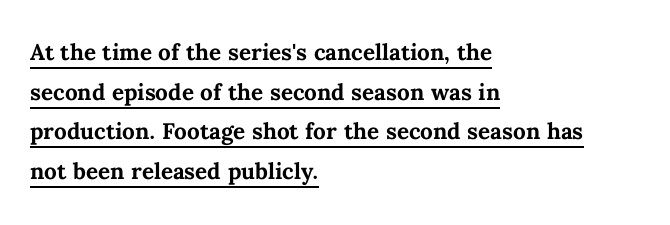
Note the varied advance widths — an 'i' is clearly narrower than an 'm'. Visually the block forms a straight wall on the left and a jagged coastline on the right. The face used here is rendered with its standard letterfit. Does the weight exceed regular? Yes, all the way to bold. It's the straight-up-and-down kind of type.
